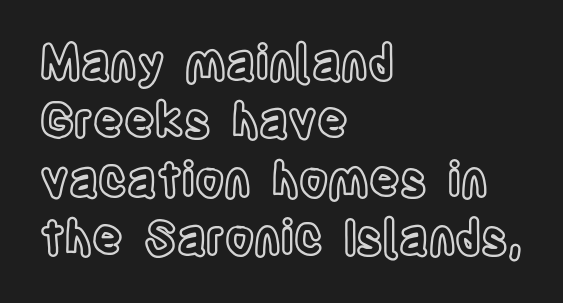
The image shows 47 px condensed type, upright; set left-aligned, line spacing 1.24x, normal letter spacing, not underlined; a large x-height.
